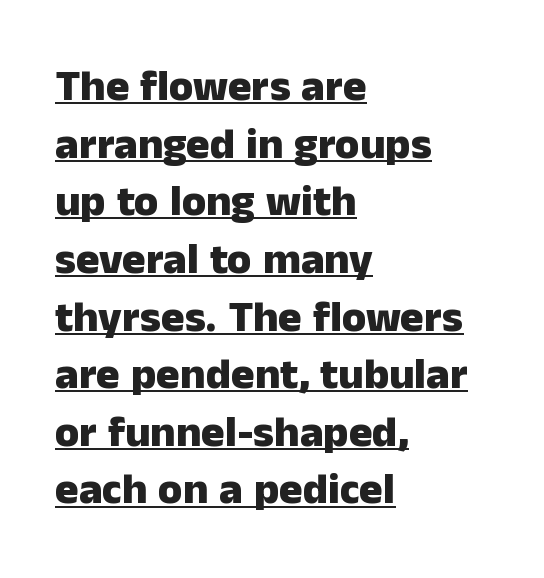
{"serif": "no", "italic": "no", "bold": "yes", "weight": "heavy", "width": "normal", "stroke_contrast": "low", "x_height": "medium", "monospaced": "no", "underline": "yes", "align": "left", "line_spacing": "normal", "line_spacing_ratio": 1.31, "letter_spacing": "normal", "letter_spacing_em": 0.0, "glyph_px": 44}
